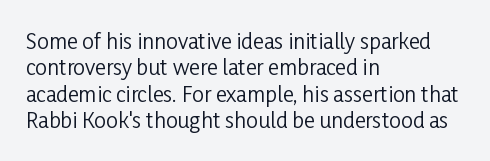
{"italic": "no", "bold": "no", "underline": "no", "align": "left", "line_spacing": "normal", "line_spacing_ratio": 1.26, "letter_spacing": "normal", "letter_spacing_em": 0.0, "glyph_px": 21}
